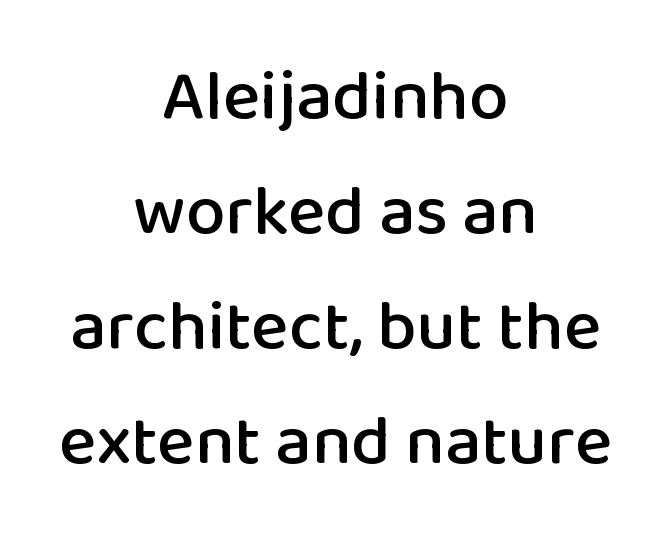
If you drew a line through each stem, it would be perfectly vertical. Do the characters align in a grid? No, the font is proportional. Compared with typical paragraphs, the rows here are spaced about the same. Underline: absent. Does extra space separate the letters? No, they use regular spacing. Font category for this specimen: sans-serif.
